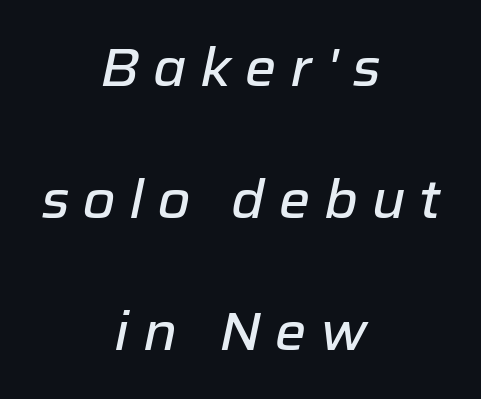
Proportional: the letters do not fall into vertical columns. Decoration check: the copy has no underline. Visually the block forms a symmetrical silhouette, jagged on both flanks. In terms of leading, this rendering errs on the spacious side. Looking at the ascenders, they clearly lean. The line texture is sparse and dotted thanks to wide tracking.
